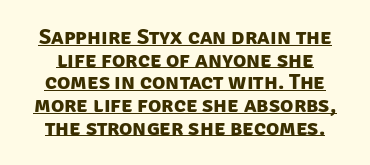
The image shows 22 px bold type; set tight line spacing (1.03x), normal letter spacing, underlined.
